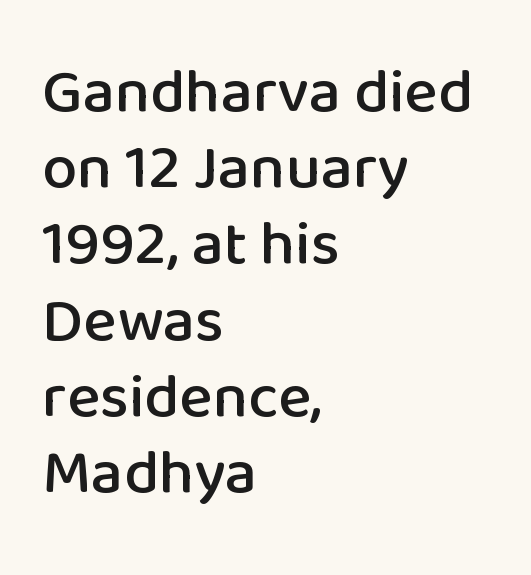
The image shows 63 px sans-serif type, upright; set left-aligned, line spacing 1.21x, normal letter spacing, not underlined; low stroke contrast and a medium x-height.
